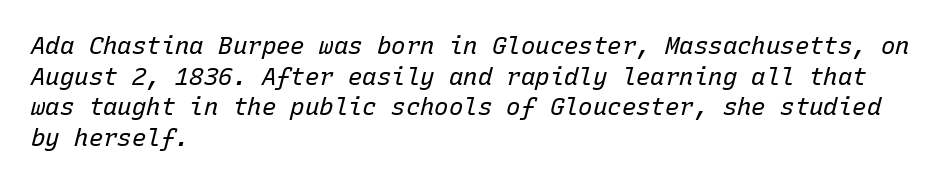
The image shows 24 px text type, italic (leaning right); set left-aligned, normal line spacing (1.28x), normal letter spacing, not underlined.
